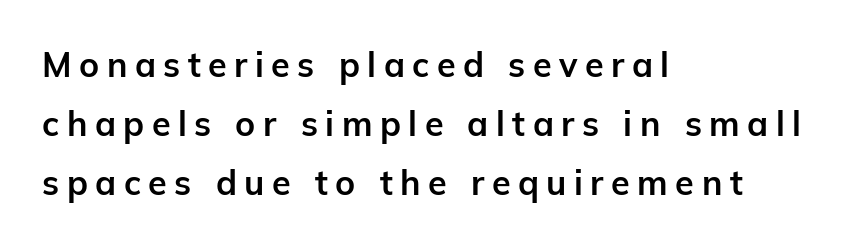
In terms of weight, the rendering is a true, heavy bold. In terms of letterspacing, this is a distinctly airy, spread setting. Is this a fixed-width face? No — the glyphs have proportional, varying widths. Descenders hang freely into open space.
